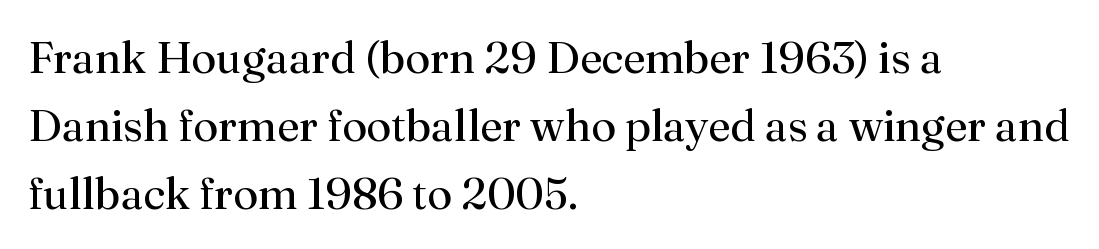
{"serif": "yes", "italic": "no", "bold": "no", "weight": "regular", "width": "normal", "stroke_contrast": "medium", "x_height": "small", "monospaced": "no", "underline": "no", "align": "left", "line_spacing": "normal", "line_spacing_ratio": 1.51, "letter_spacing": "normal", "letter_spacing_em": 0.0, "glyph_px": 45}
